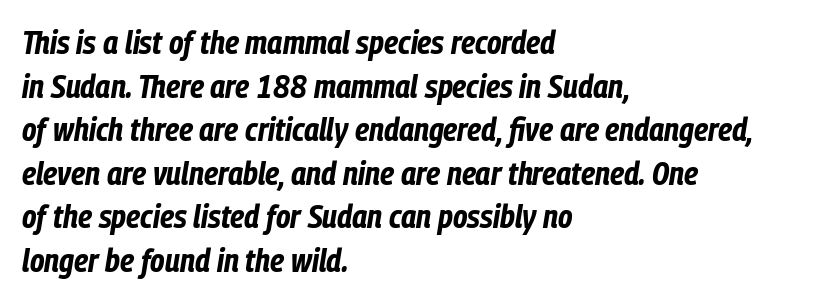
This block has exactly the height ordinary leading produces. Bold? Absolutely — the strokes are thick and heavy. The glyphs are unaccompanied by any horizontal stroke below them. A typesetter would call this proportional, since set widths differ per character. The horizontal fit of the characters is conventional and even. Line starts are locked; line ends wander.
